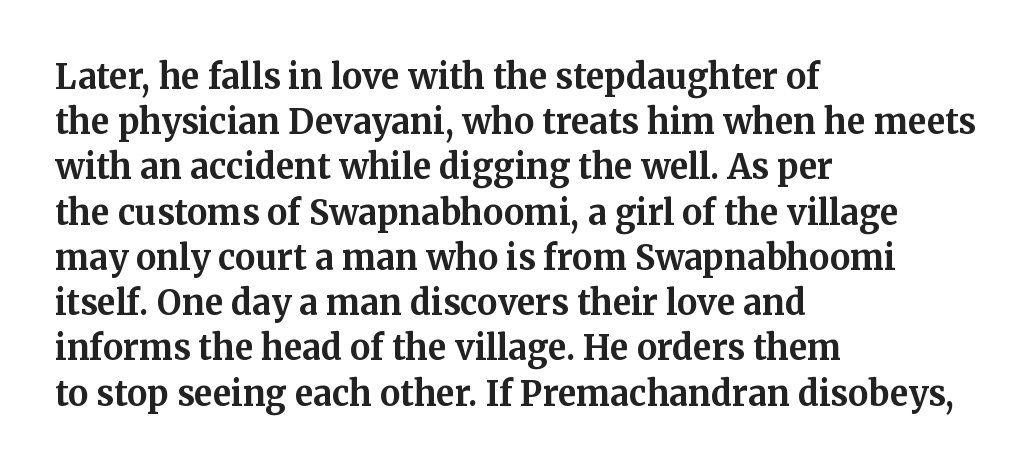
The vertical gap from one line to the next is medium. These lines keep a tight, regular rhythm from letter to letter. Typesetter's note: full bold, strokes at maximum text heaviness. Designer's note — italics off, roman on.
